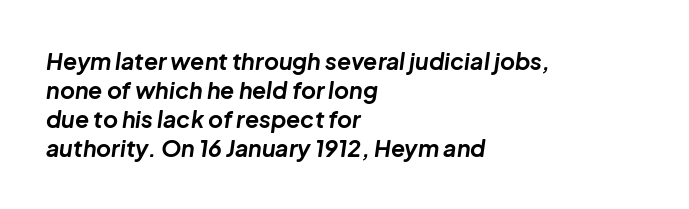
{"italic": "yes", "lean": "right", "slant_degrees": 8, "bold": "yes", "underline": "no", "align": "left", "line_spacing": "normal", "line_spacing_ratio": 1.26, "letter_spacing": "normal", "letter_spacing_em": 0.0, "glyph_px": 23}
